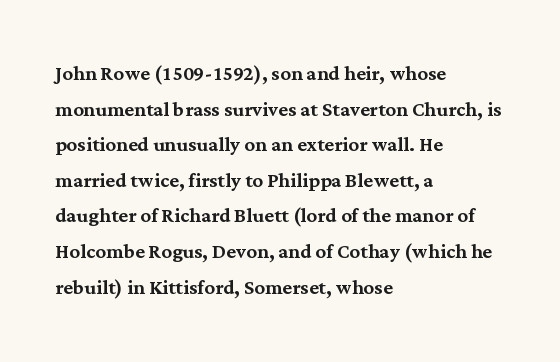
{"italic": "no", "underline": "no", "align": "left", "line_spacing": "normal", "line_spacing_ratio": 1.37, "letter_spacing": "normal", "letter_spacing_em": 0.0, "glyph_px": 26}
